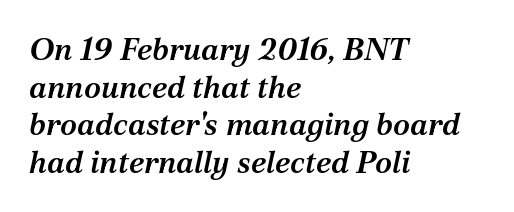
The image shows 31 px semibold serif type, italic (leaning right); set left-aligned, line spacing 1.21x, normal letter spacing, not underlined; medium stroke contrast and a medium x-height.
